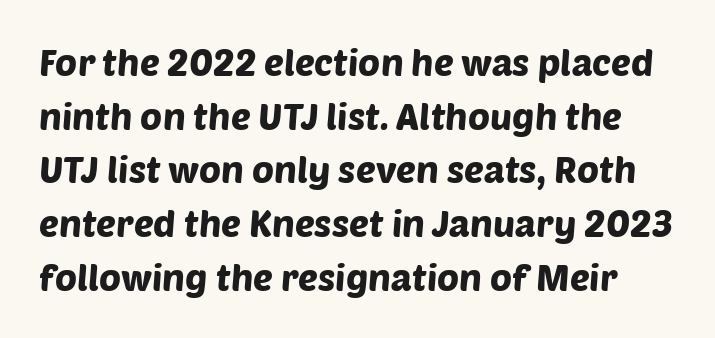
{"serif": "no", "width": "normal", "stroke_contrast": "low", "x_height": "large", "monospaced": "no", "underline": "no", "line_spacing": "normal", "line_spacing_ratio": 1.45, "letter_spacing": "normal", "letter_spacing_em": 0.0, "glyph_px": 37}
